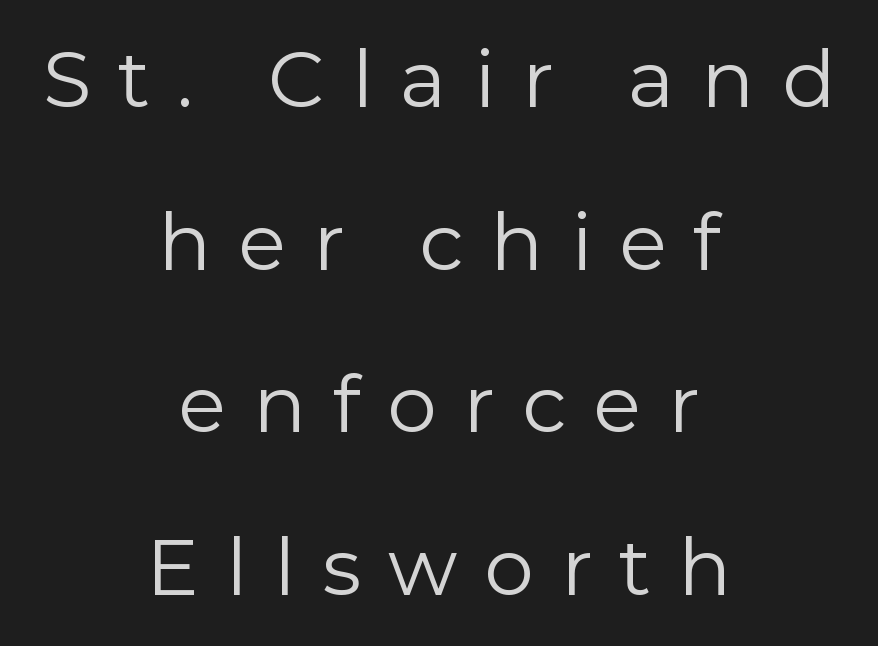
Q: Is the text bold? A: No.
Q: Is the text italic (slanted)? A: No, it is upright.
Q: Is the typeface a serif or a sans-serif typeface? A: Sans-serif.
Q: Is the text underlined? A: No.
Q: How is the paragraph aligned? A: Centered.
Q: Is the spacing between letters normal or unusually wide? A: Unusually wide.
Q: Is the spacing between lines tight, normal or loose? A: Loose.
Q: Width (condensed, normal, or wide)? A: Normal.
Q: x-height? A: Medium.
Q: Monospaced? A: No.
